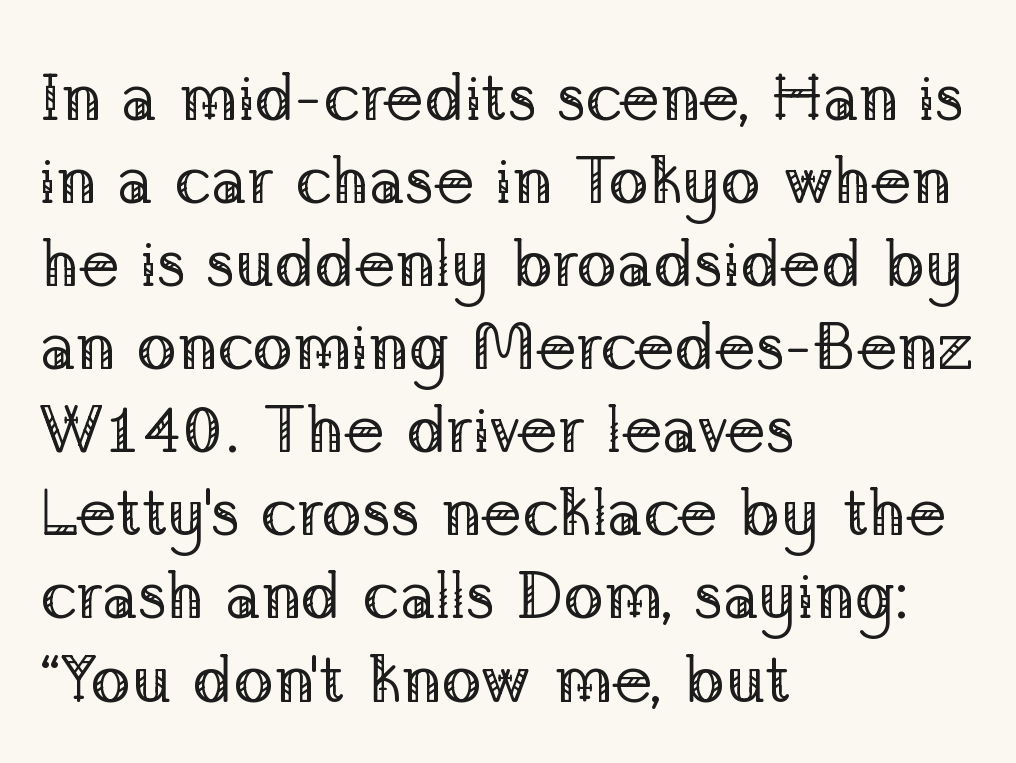
{"serif": "yes", "italic": "no", "bold": "no", "weight": "regular", "width": "normal", "stroke_contrast": "low", "x_height": "medium", "monospaced": "no", "underline": "no", "align": "left", "line_spacing_ratio": 1.24, "letter_spacing": "normal", "letter_spacing_em": 0.0, "glyph_px": 67}
